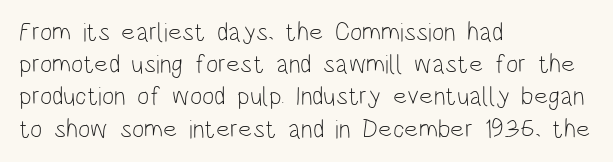
No letter is thick-stroked: the sample isn't bold. The lettering stays uniformly vertical, giving the passage a roman look. This sample uses plain, unmodified letter spacing. These lines stack with their left ends in a neat column. The gap between lines stays unmarked.
